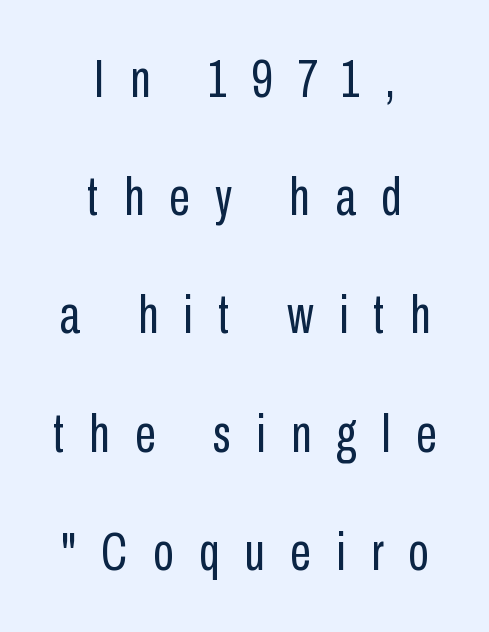
A typesetter would mark this as roman, not italic. Type without underlining. Horizontal alignment here is central, giving a formal, balanced look. These lines are rendered in a variable-pitch font.
